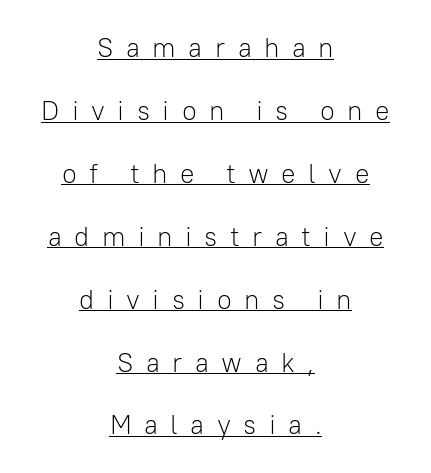
{"italic": "no", "bold": "no", "underline": "yes", "align": "center", "line_spacing": "loose", "line_spacing_ratio": 2.33, "letter_spacing": "wide", "letter_spacing_em": 0.46, "glyph_px": 27}
